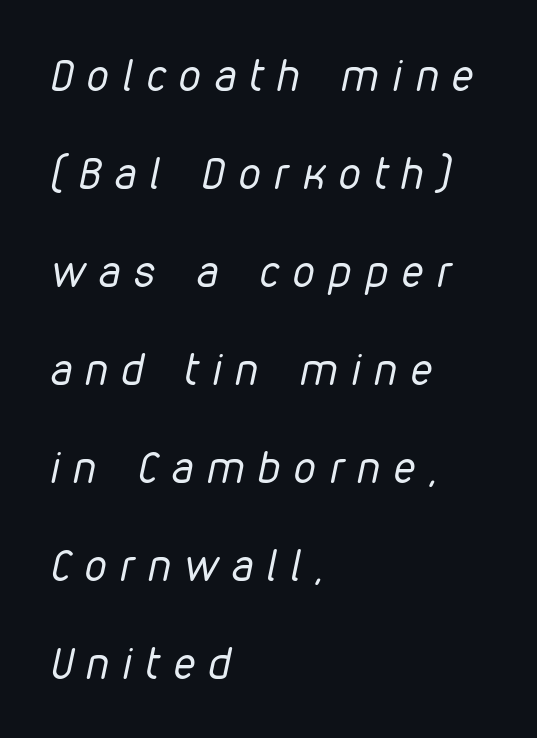
The image shows 43 px regular-weight, condensed type, italic (leaning right); set left-aligned, loose line spacing (2.28x), unusually wide letter spacing (+0.33 em), not underlined; low stroke contrast and a medium x-height.
